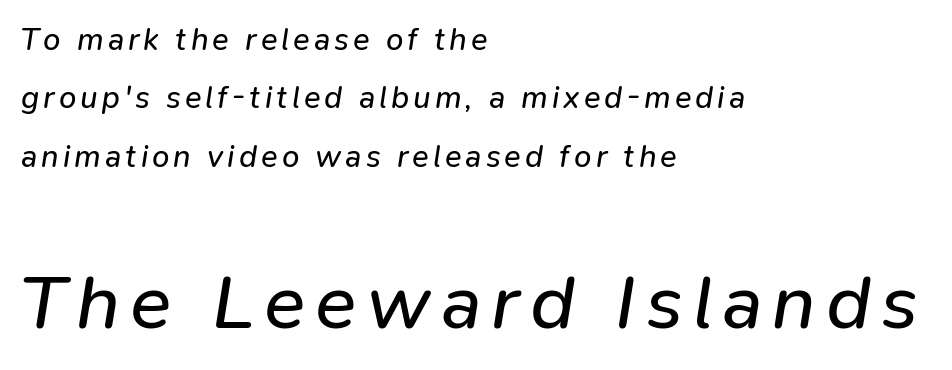
Is this a fixed-width face? No — the glyphs have proportional, varying widths. Each stroke keeps to a modest, everyday thickness or less. The rendering applies a slant to the glyphs. Typesetter's note — lower block bumped up in size, upper block left smaller. The space beneath each line is pristine and unruled. Notice how the passage keeps a crisp vertical edge on the left only.
